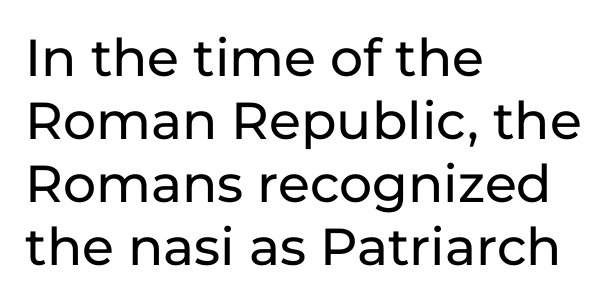
The image shows 52 px sans-serif type, upright; set left-aligned, line spacing 1.21x, normal letter spacing, not underlined; low stroke contrast and a medium x-height.
